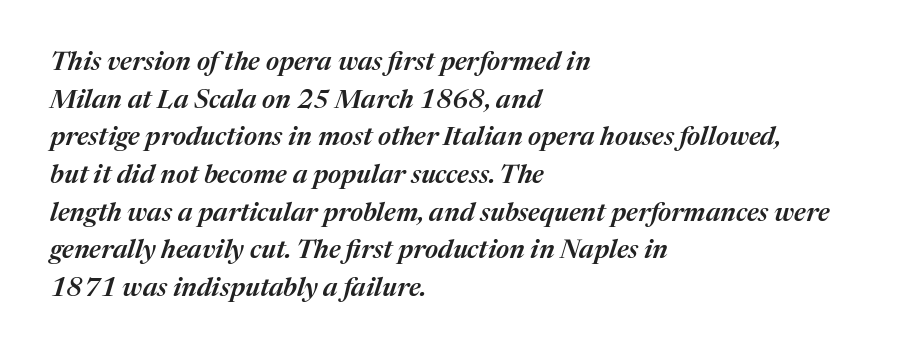
Firm but not heavy-handed strokes: this text is semibold. Tall strokes in this sample are angled rather than plumb. The passage shown is not underscored anywhere. The vertical gap from one line to the next is medium. The rag falls on the right side of this text block. Nobody touched the tracking dial on this one.
